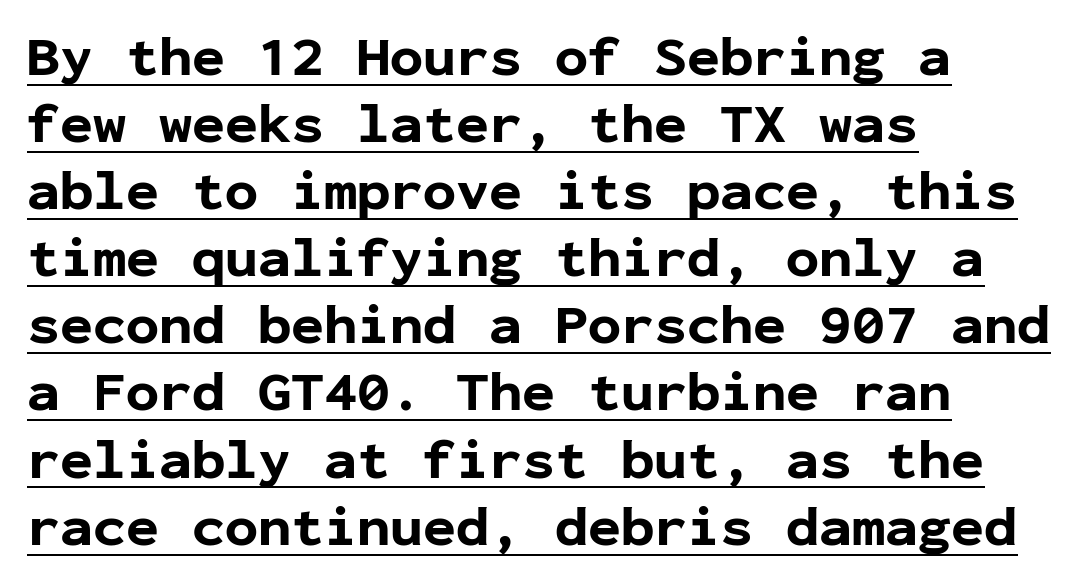
Does extra space separate the letters? No, they use regular spacing. Thick stems and heavy bowls — unmistakably bold. Check the space under the baseline: a stroke is drawn there. This rendering uses left alignment, leaving the right contour irregular. You could count columns in this text — the font is strictly monospaced.
